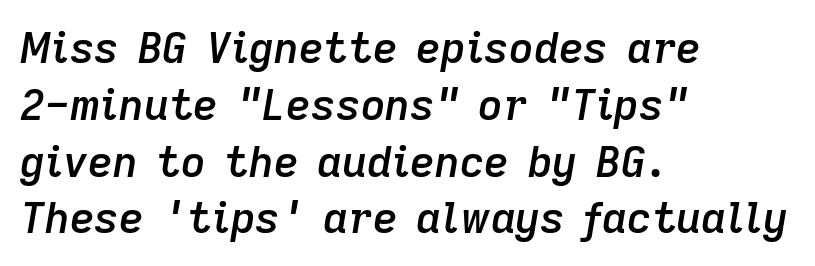
The image shows 43 px semibold type, italic (leaning right); set left-aligned, normal line spacing (1.32x), normal letter spacing, not underlined; low stroke contrast and a medium x-height.
